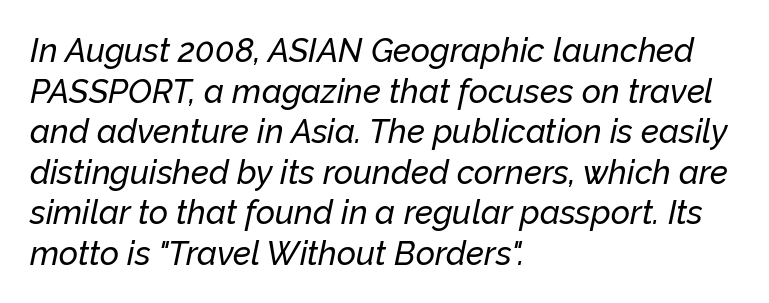
{"italic": "yes", "lean": "right", "slant_degrees": 12, "width": "normal", "stroke_contrast": "low", "x_height": "medium", "monospaced": "no", "underline": "no", "align": "left", "line_spacing_ratio": 1.23, "letter_spacing": "normal", "letter_spacing_em": 0.0, "glyph_px": 33}
